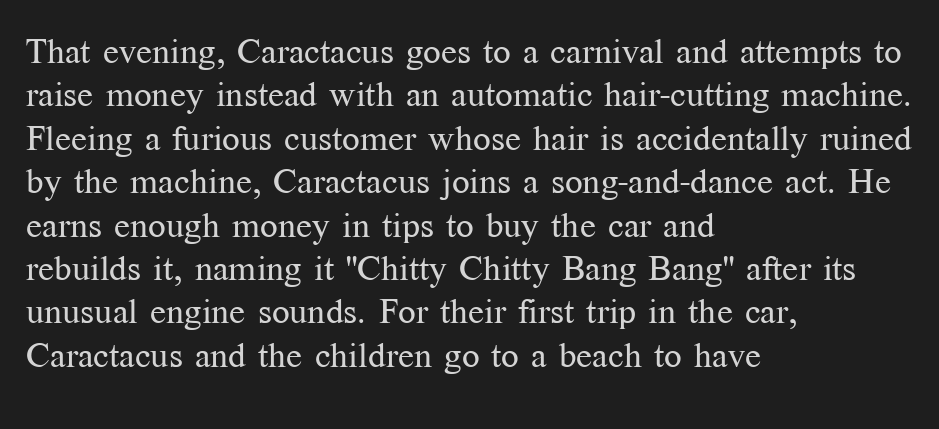
The image shows 35 px regular-weight serif type, upright; set left-aligned, line spacing 1.24x, normal letter spacing, not underlined; medium stroke contrast and a medium x-height.
